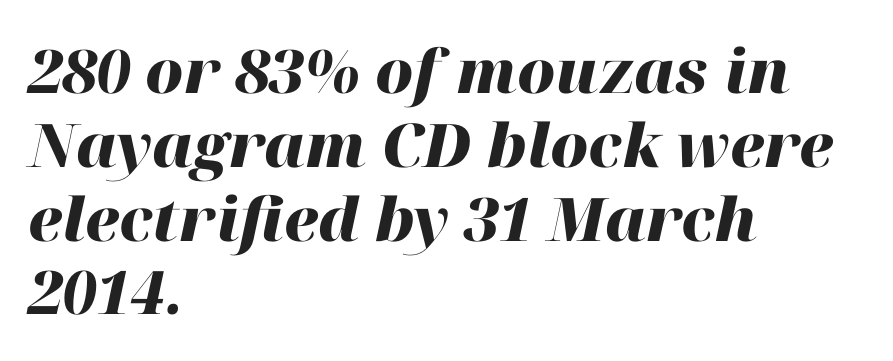
{"italic": "yes", "lean": "right", "slant_degrees": 12, "bold": "yes", "weight": "heavy", "width": "normal", "stroke_contrast": "high", "x_height": "medium", "monospaced": "no", "underline": "no", "align": "left", "line_spacing_ratio": 1.23, "letter_spacing": "normal", "letter_spacing_em": 0.0, "glyph_px": 60}
